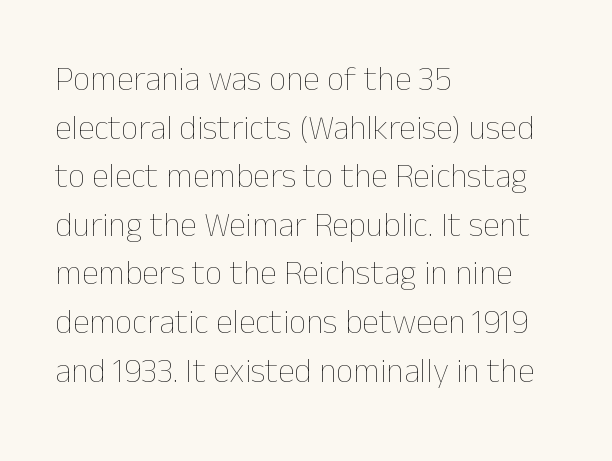
Q: Is the text bold? A: No.
Q: Is the text italic (slanted)? A: No, it is upright.
Q: Is the text underlined? A: No.
Q: How is the paragraph aligned? A: Left-aligned.
Q: Is the spacing between letters normal or unusually wide? A: Normal.
Q: Is the spacing between lines tight, normal or loose? A: Normal.
Q: Width (condensed, normal, or wide)? A: Normal.
Q: Stroke contrast? A: Low.
Q: x-height? A: Medium.
Q: Monospaced? A: No.
